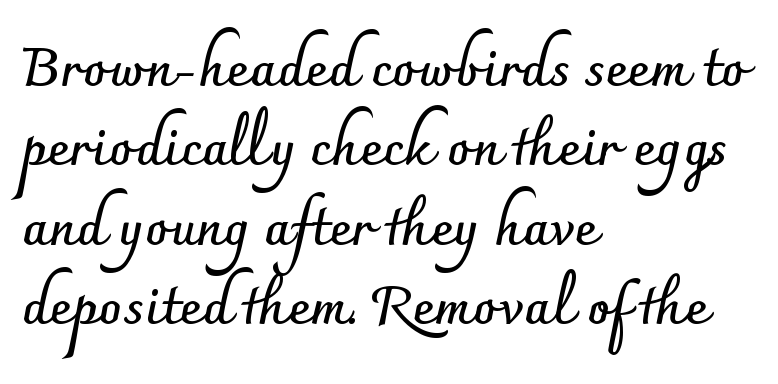
{"serif": "no", "bold": "yes", "weight": "semibold", "width": "normal", "stroke_contrast": "low", "x_height": "small", "monospaced": "no", "underline": "no", "align": "left", "line_spacing": "normal", "line_spacing_ratio": 1.47, "letter_spacing": "normal", "letter_spacing_em": 0.0, "glyph_px": 54}
